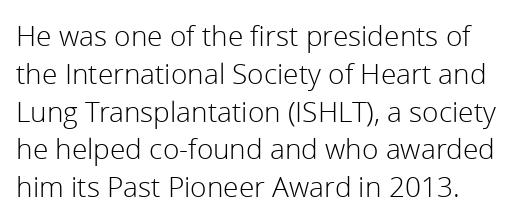
{"serif": "no", "italic": "no", "bold": "no", "weight": "light", "width": "normal", "stroke_contrast": "low", "x_height": "medium", "monospaced": "no", "underline": "no", "align": "left", "line_spacing": "normal", "line_spacing_ratio": 1.35, "letter_spacing": "normal", "letter_spacing_em": 0.0, "glyph_px": 28}
